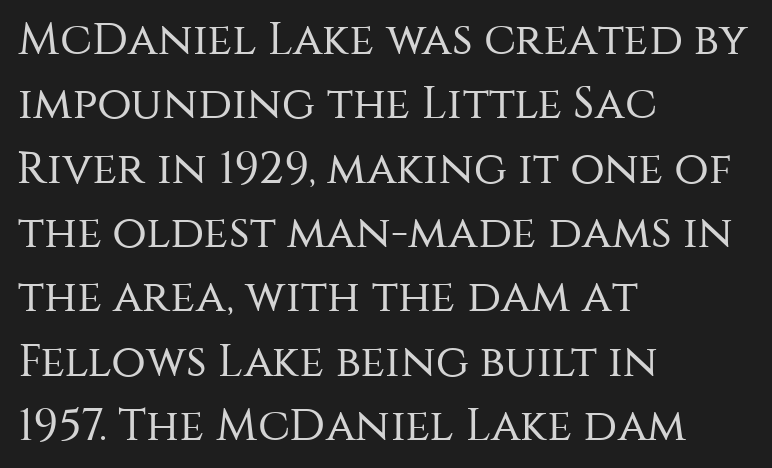
Looks like regular typesetting: each glyph gets only the width it needs. Short and long lines alike share a common starting point at left. How would I describe the line gaps? Plain and ordinary. The typesetting does not lean heavy: it is not bold. Tracking here is standard; glyphs follow each other at the usual distance.
